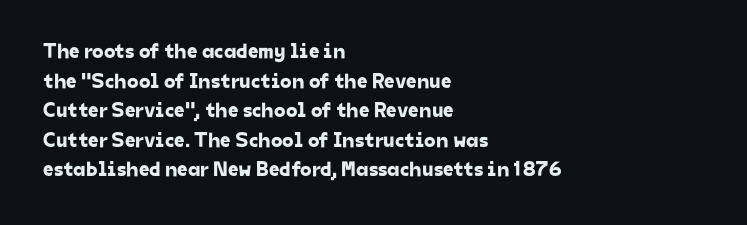
{"underline": "no", "align": "left", "line_spacing": "normal", "line_spacing_ratio": 1.41, "letter_spacing": "normal", "letter_spacing_em": 0.0, "glyph_px": 21}
